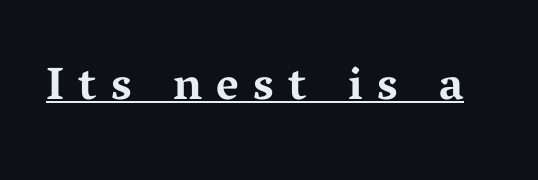
The image shows 46 px bold, wide serif type, upright; set unusually wide letter spacing (+0.31 em), underlined; medium stroke contrast and a medium x-height.
